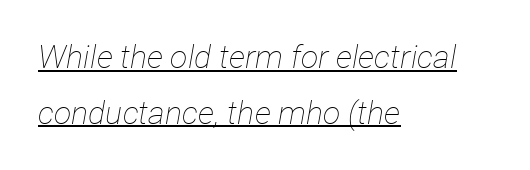
The passage is arranged the way most books set body copy — flush left. Stem width sits at or under what a default text font uses. Observe the lean: these are italic letterforms. Underline: present. The face used here is proportionally spaced, like ordinary book or web type. The line texture is even and compact thanks to regular tracking.
